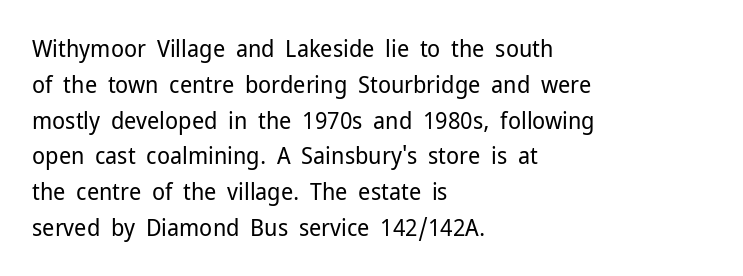
Q: Is the text bold? A: No.
Q: Is the text italic (slanted)? A: No, it is upright.
Q: Is the text underlined? A: No.
Q: How is the paragraph aligned? A: Left-aligned.
Q: Is the spacing between letters normal or unusually wide? A: Normal.
Q: Is the spacing between lines tight, normal or loose? A: Normal.
